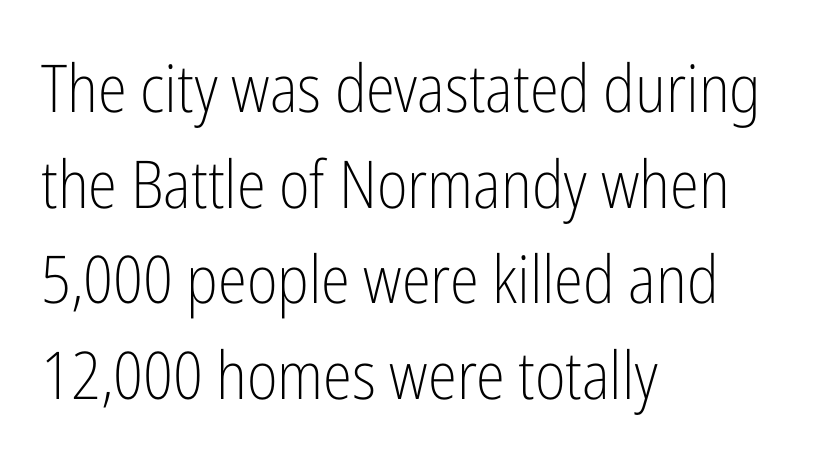
This sample uses a sans-serif face. These lines were composed using upright roman letters. Each line starts at the same left margin while the right side varies. The line-height multiplier appears to be the usual default.
